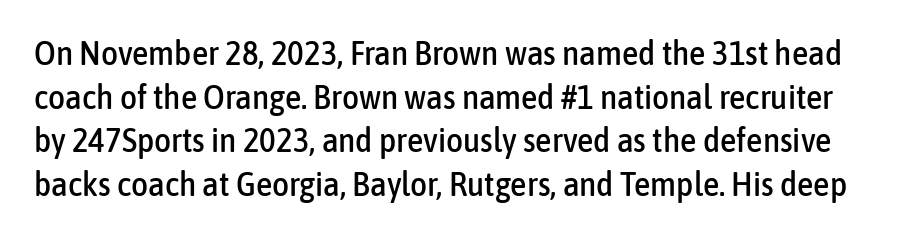
Is there any slant? The stems are plumb. Vertically, the passage feels balanced, rows spaced as you'd expect. The passage shown is typed in a proportional face where columns would drift. The type is set solid horizontally, with unmodified tracking. Quick note: underline off. The designer went with a sans here, leaving each stem footless.
